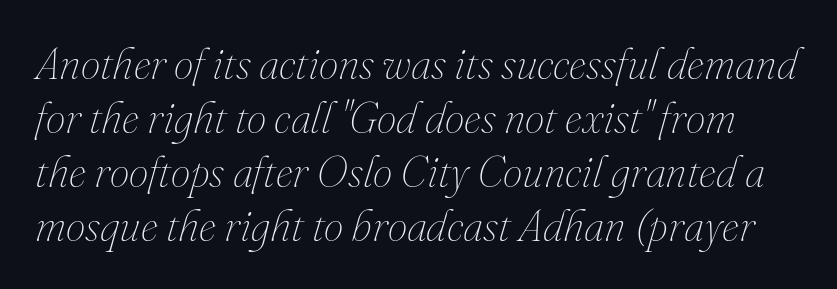
The image shows 44 px thin type, italic (leaning right); set line spacing 1.23x, normal letter spacing, not underlined; medium stroke contrast and a small x-height.
